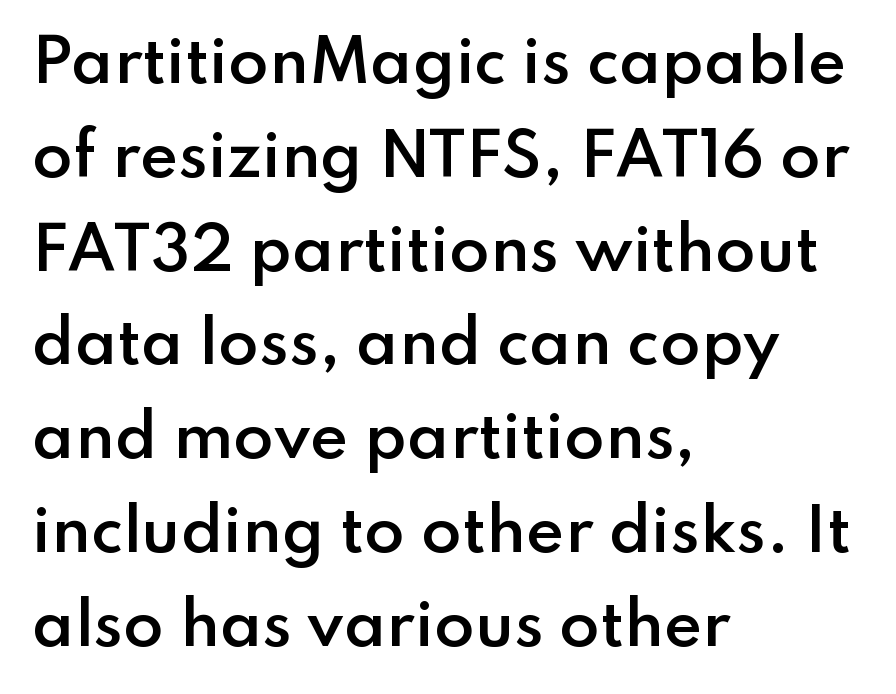
Clear beneath every line of the passage. The ragged edge is on the right, which tells us the setting is flush left. How are the letters spaced? Ordinarily, with no added tracking. These lines were composed using upright roman letters. Is this a sans? Yes — the strokes have no serifs.
